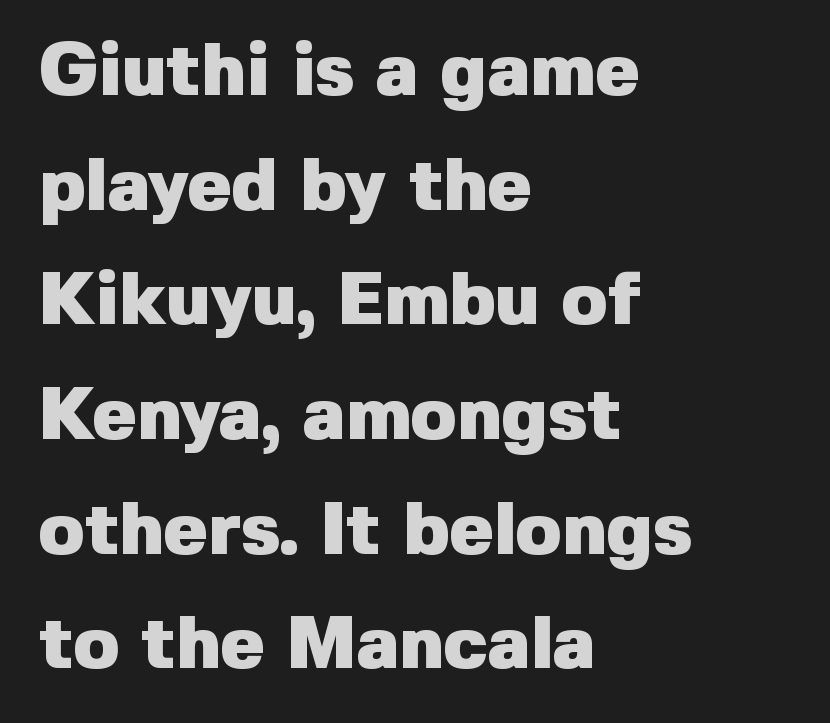
Glance below the letters and you will spot only blank space. One-word summary of the alignment: left. The glyphs in this specimen are sans serif. A normal amount of white space separates one row of letters from the next. A full-strength bold gives these letters their thick strokes. These lines are rendered in a variable-pitch font.
